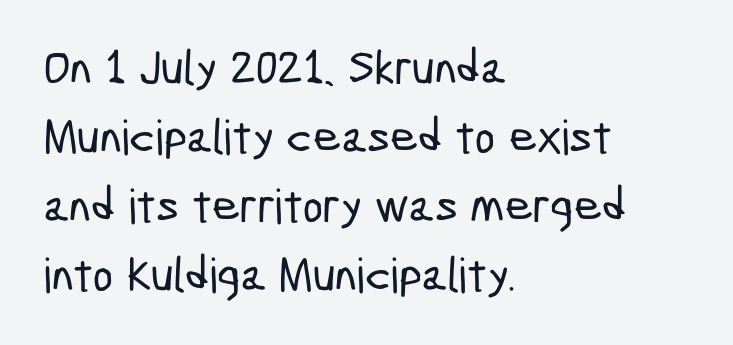
{"serif": "no", "width": "condensed", "stroke_contrast": "low", "x_height": "medium", "monospaced": "no", "underline": "no", "align": "left", "line_spacing": "normal", "line_spacing_ratio": 1.44, "letter_spacing": "normal", "letter_spacing_em": 0.0, "glyph_px": 48}
